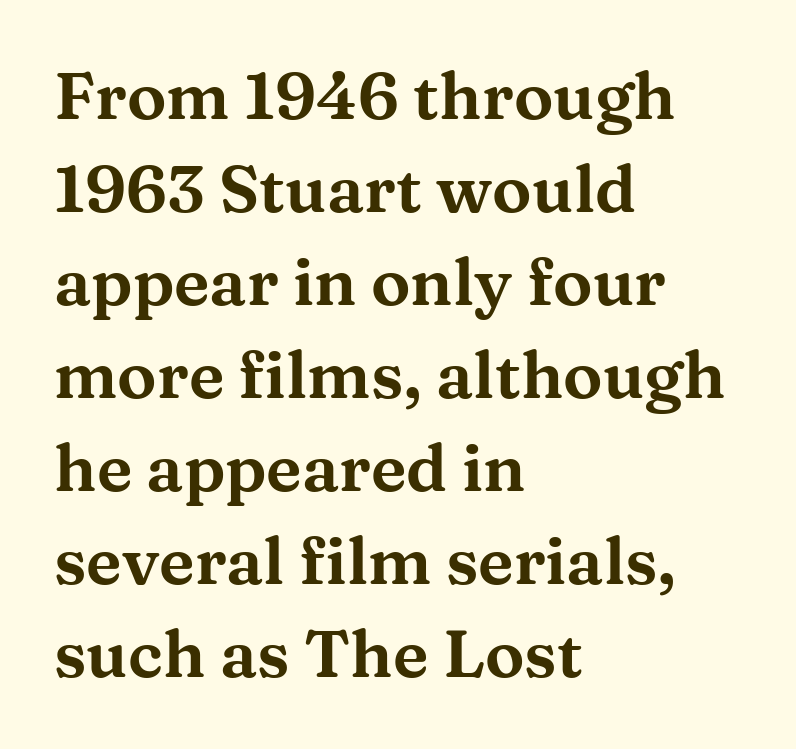
Q: Is the text italic (slanted)? A: No, it is upright.
Q: Is the typeface a serif or a sans-serif typeface? A: Serif.
Q: Is the text underlined? A: No.
Q: How is the paragraph aligned? A: Left-aligned.
Q: Is the spacing between letters normal or unusually wide? A: Normal.
Q: Is the spacing between lines tight, normal or loose? A: Normal.
Q: Width (condensed, normal, or wide)? A: Wide.
Q: Stroke contrast? A: Medium.
Q: x-height? A: Medium.
Q: Monospaced? A: No.
